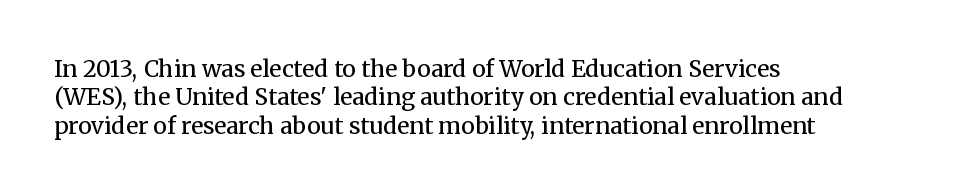
The image shows 23 px text type, upright; set left-aligned, line spacing 1.23x, normal letter spacing, not underlined.
